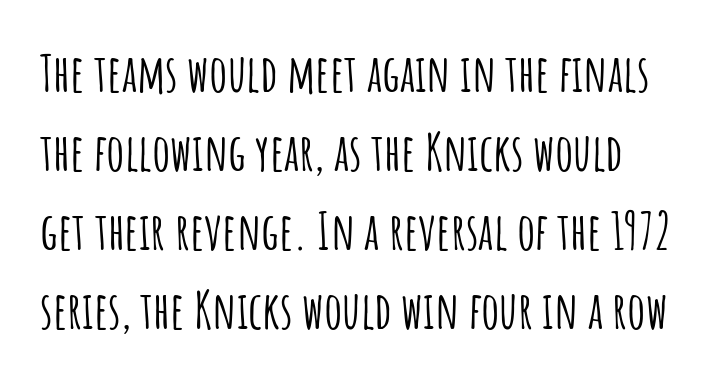
{"serif": "no", "italic": "no", "width": "condensed", "stroke_contrast": "low", "x_height": "large", "monospaced": "no", "underline": "no", "line_spacing": "normal", "line_spacing_ratio": 1.55, "letter_spacing": "normal", "letter_spacing_em": 0.0, "glyph_px": 51}
